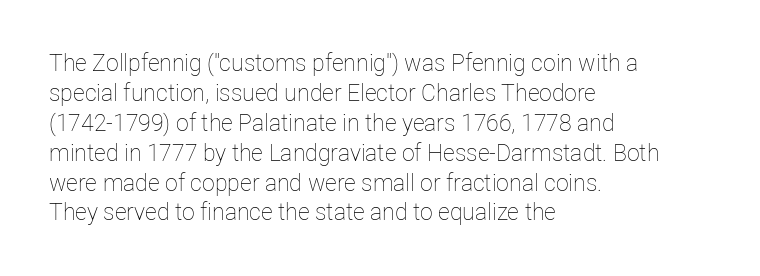
The lines are quadded left. The font sits on the lighter half of the weight spectrum, regular included. Tracking here is standard; glyphs follow each other at the usual distance. Italic? Not at all — the glyphs are vertical. Rule under the text: the space is simply empty.
